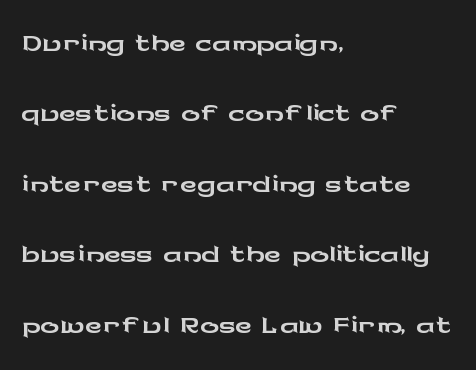
{"serif": "no", "italic": "no", "width": "wide", "stroke_contrast": "low", "x_height": "medium", "monospaced": "no", "underline": "no", "align": "left", "line_spacing": "normal", "line_spacing_ratio": 1.5, "letter_spacing": "normal", "letter_spacing_em": 0.0, "glyph_px": 47}
